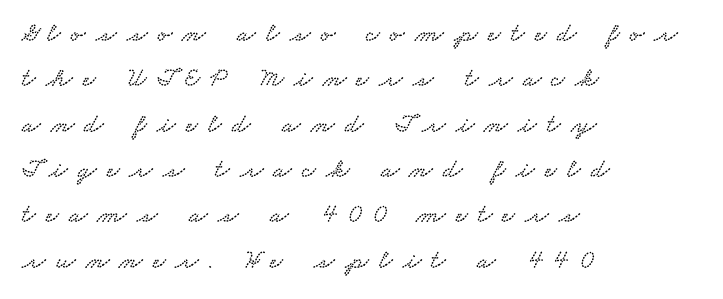
The image shows 27 px text type; set left-aligned, normal line spacing (1.68x), unusually wide letter spacing (+0.38 em), not underlined.
